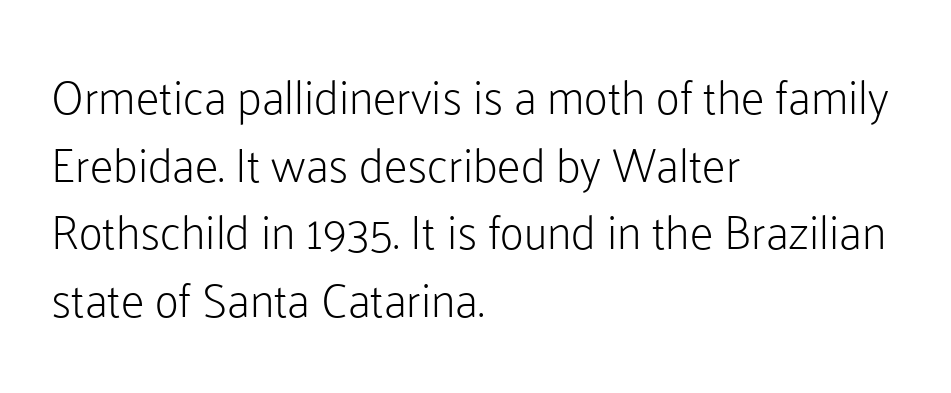
Q: Is the text bold? A: No.
Q: Is the text italic (slanted)? A: No, it is upright.
Q: Is the typeface a serif or a sans-serif typeface? A: Sans-serif.
Q: Is the text underlined? A: No.
Q: How is the paragraph aligned? A: Left-aligned.
Q: Is the spacing between letters normal or unusually wide? A: Normal.
Q: Is the spacing between lines tight, normal or loose? A: Normal.
Q: Width (condensed, normal, or wide)? A: Normal.
Q: Stroke contrast? A: Low.
Q: x-height? A: Medium.
Q: Monospaced? A: No.
